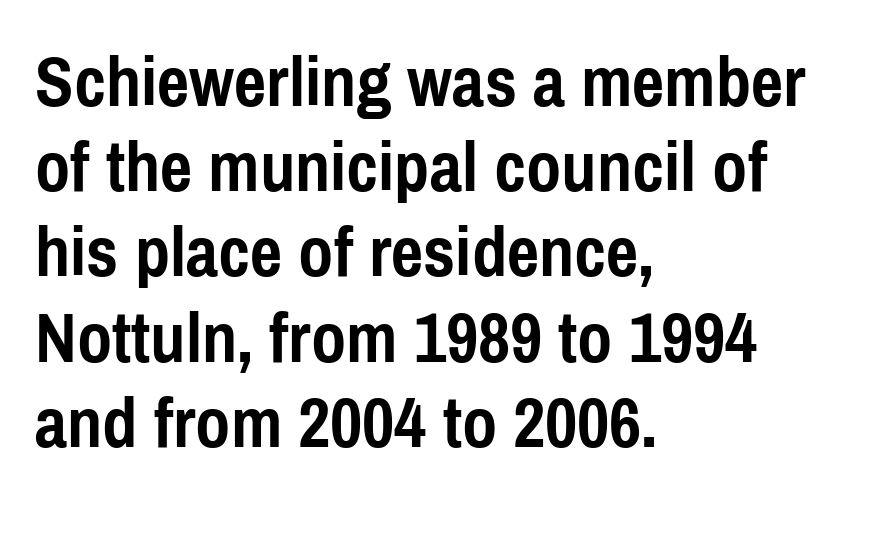
The image shows 71 px semibold, condensed sans-serif type, upright; set left-aligned, line spacing 1.2x, normal letter spacing, not underlined; a medium x-height.
